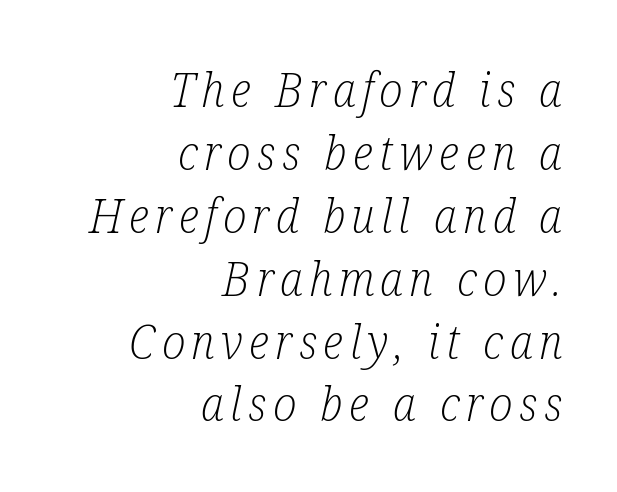
Underlining? Definitely not there. The rendering applies a slant to the glyphs. Each letter's strokes conclude with small projecting serifs. The paragraph has a hard right edge and a soft left edge.
